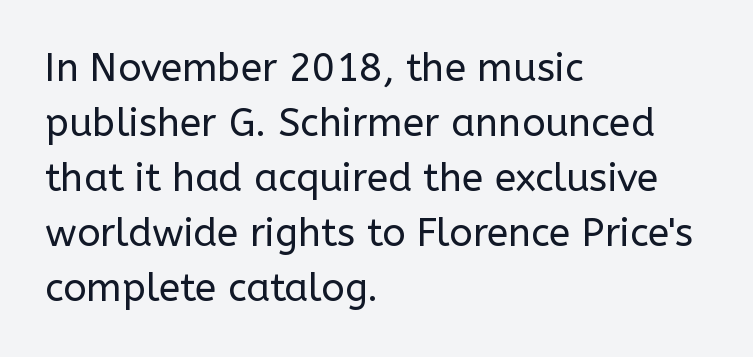
How are the letters spaced? Ordinarily, with no added tracking. The weight tops out at a normal text grade. Line beginnings align vertically; line endings do not. These lines are composed in type without serifs. Plain, unruled lines of type.
